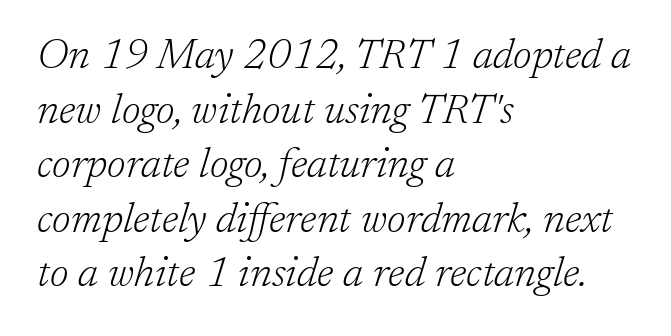
The image shows 42 px light serif type, italic (leaning right); set left-aligned, normal line spacing (1.3x), normal letter spacing, not underlined; low stroke contrast and a medium x-height.
